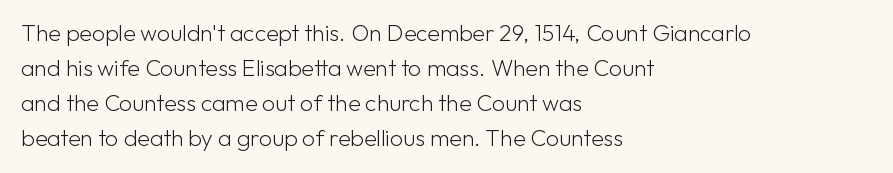
The image shows 23 px text type, upright; set left-aligned, normal line spacing (1.52x), normal letter spacing, not underlined.
